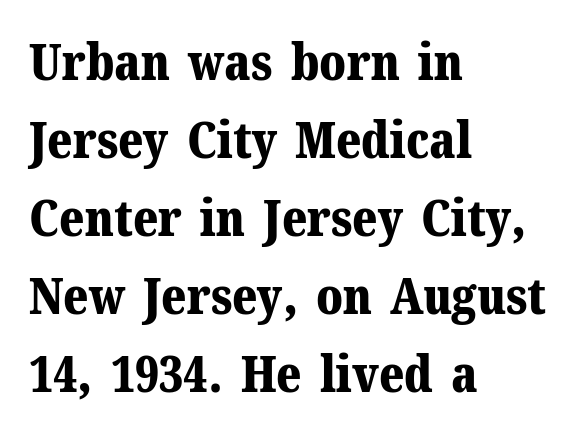
This block has exactly the height ordinary leading produces. Is the type bold? Yes — the strokes are clearly thick and heavy. Varying glyph widths throughout — classic text-font behaviour. When letters stand straight like this, we call the style roman or upright.
